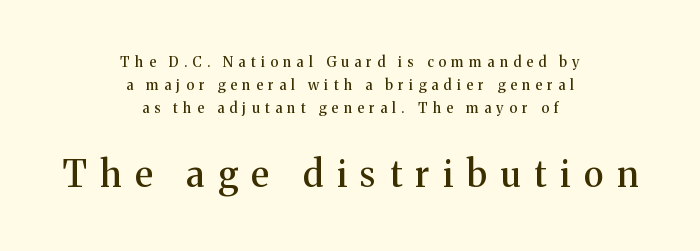
{"serif": "yes", "italic": "no", "width": "normal", "stroke_contrast": "medium", "x_height": "medium", "monospaced": "no", "underline": "no", "align": "center", "line_spacing": "normal", "line_spacing_ratio": 1.65, "letter_spacing": "wide", "letter_spacing_em": 0.38, "larger_block": "second", "size_ratio": 2.57, "glyph_px": 36}
